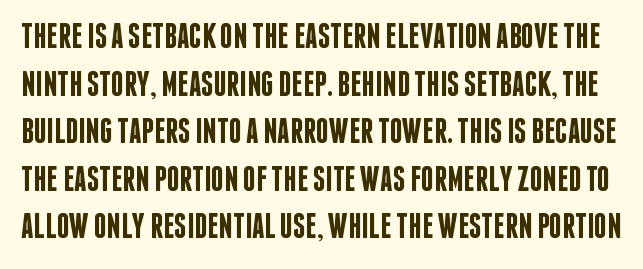
Q: Is the text bold? A: Semi-bold.
Q: Is the text italic (slanted)? A: No, it is upright.
Q: Is the typeface a serif or a sans-serif typeface? A: Sans-serif.
Q: Is the text underlined? A: No.
Q: Is the spacing between letters normal or unusually wide? A: Normal.
Q: Is the spacing between lines tight, normal or loose? A: Normal.
Q: Width (condensed, normal, or wide)? A: Condensed.
Q: Stroke contrast? A: Low.
Q: x-height? A: Large.
Q: Monospaced? A: No.
